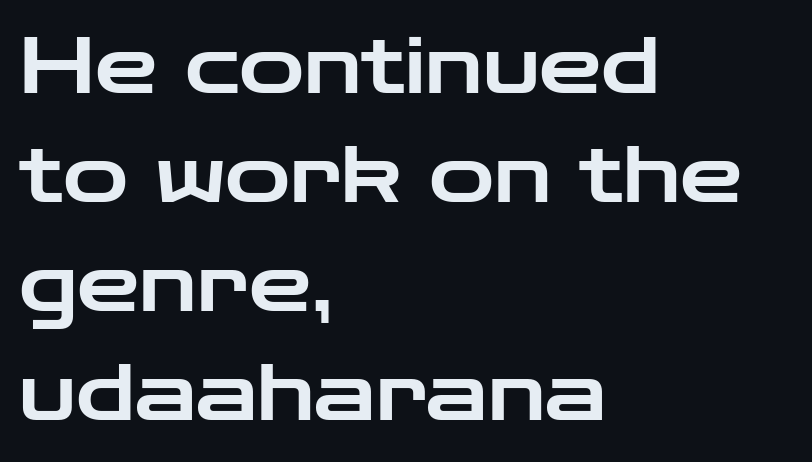
The image shows 79 px wide sans-serif type, upright; set left-aligned, normal line spacing (1.38x), normal letter spacing, not underlined; low stroke contrast and a medium x-height.
